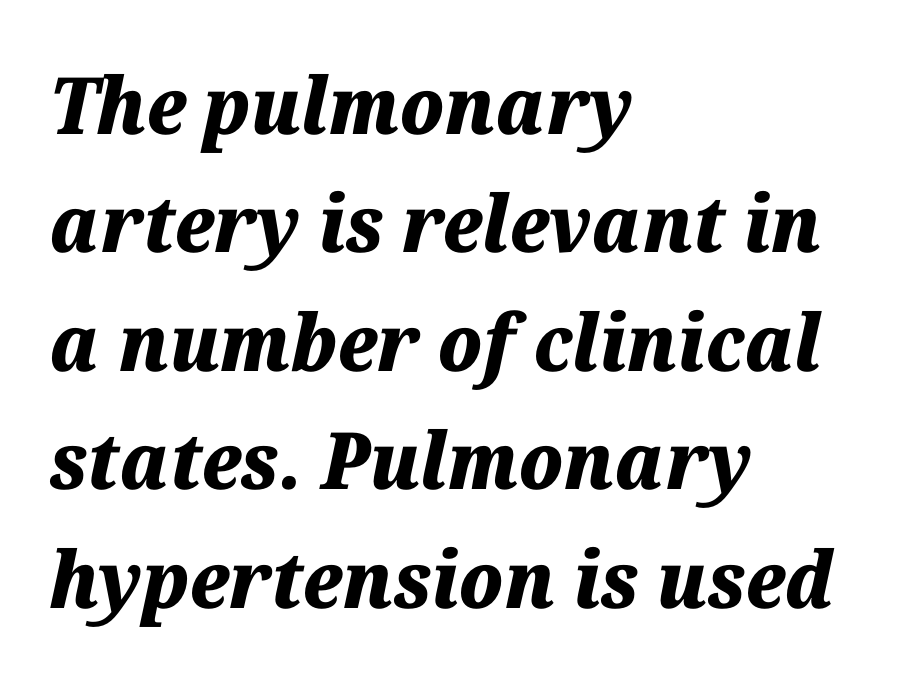
Line spacing here is normal. The gaps between neighbouring characters are ordinary and unremarkable. Just letters on the line, the space beneath them empty. The letters are bold, with thick, heavy strokes. Does the lettering tilt? It does — this is italic.
